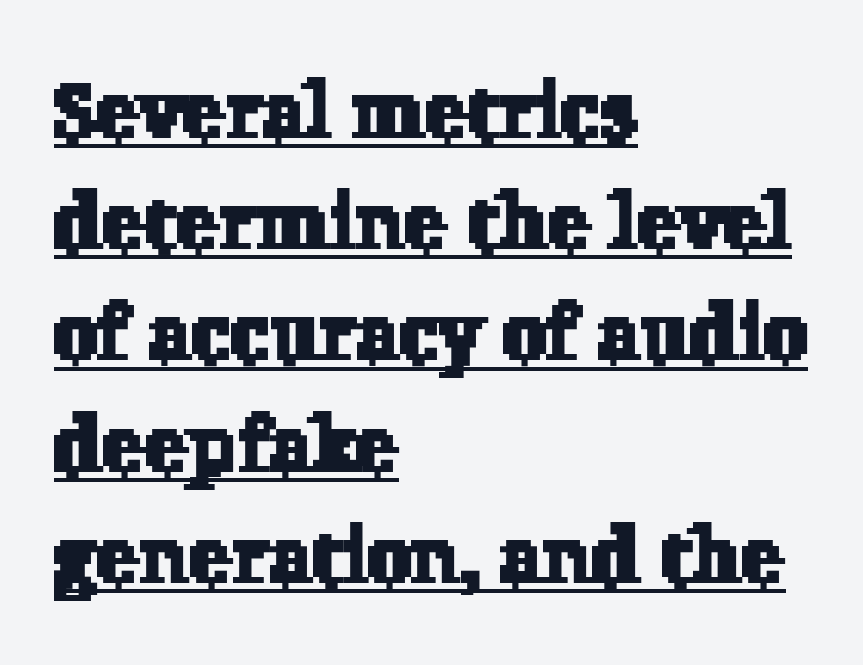
{"serif": "yes", "width": "normal", "stroke_contrast": "low", "x_height": "medium", "monospaced": "no", "underline": "yes", "align": "left", "line_spacing": "normal", "line_spacing_ratio": 1.39, "letter_spacing": "normal", "letter_spacing_em": 0.0, "glyph_px": 80}
